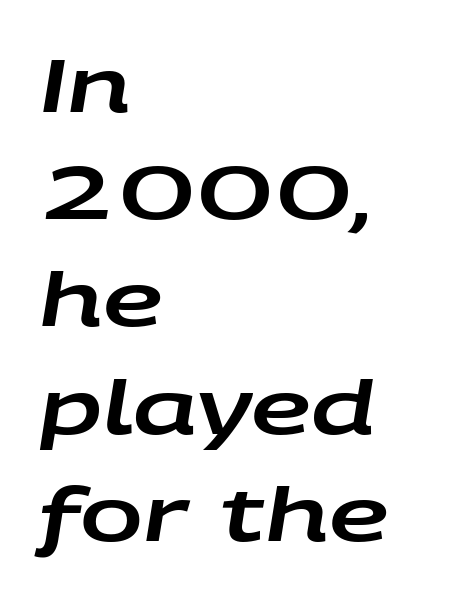
Q: Is the text italic (slanted)? A: Yes, it leans right by about 9 degrees.
Q: Is the text underlined? A: No.
Q: How is the paragraph aligned? A: Left-aligned.
Q: Is the spacing between letters normal or unusually wide? A: Normal.
Q: Is the spacing between lines tight, normal or loose? A: Normal.
Q: Width (condensed, normal, or wide)? A: Wide.
Q: Stroke contrast? A: Low.
Q: x-height? A: Large.
Q: Monospaced? A: No.
